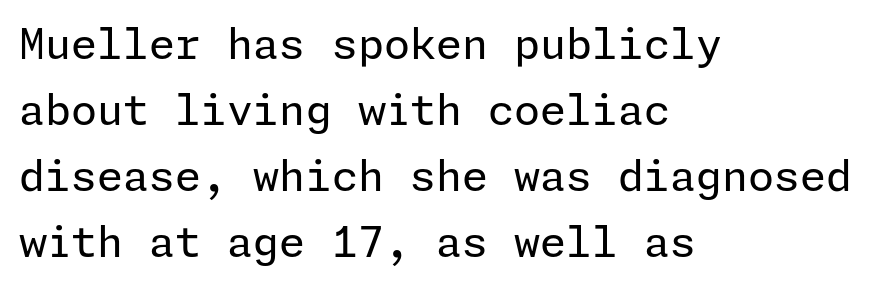
The image shows 42 px regular-weight sans-serif type, upright; set left-aligned, normal line spacing (1.57x), normal letter spacing, not underlined; low stroke contrast and a medium x-height.
